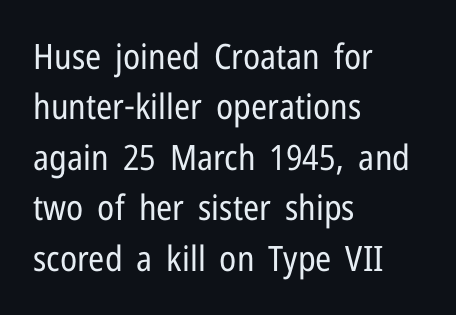
The image shows 35 px regular-weight, condensed sans-serif type, upright; set left-aligned, normal line spacing (1.44x), normal letter spacing, not underlined; low stroke contrast and a medium x-height.
